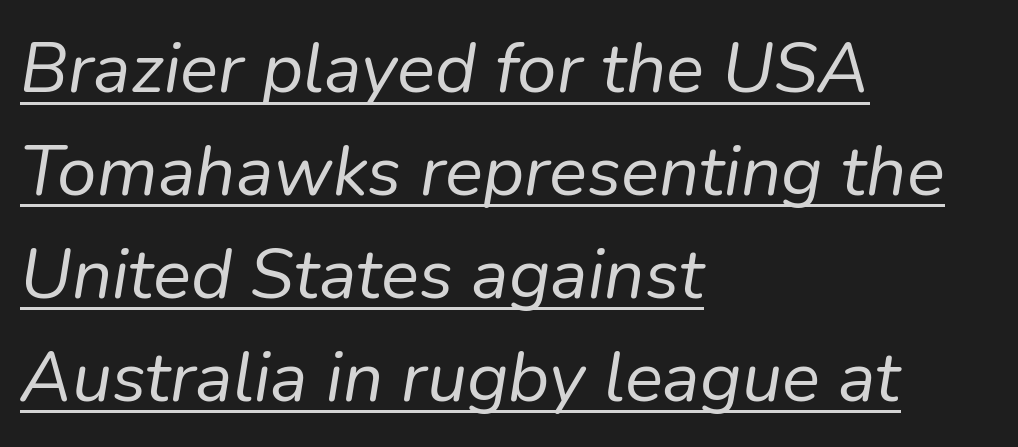
Is the letter spacing exaggerated? No — it looks like the ordinary default. An italicized treatment has been applied to the whole sample. Where is the straight margin? On the left. A typographer would call this underscored text. The passage shown is not bold in any degree.
